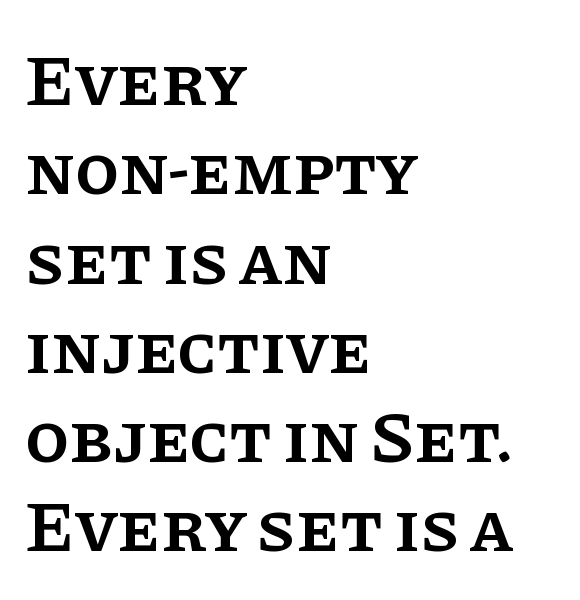
{"serif": "yes", "italic": "no", "bold": "semi", "weight": "semibold", "width": "normal", "stroke_contrast": "low", "x_height": "large", "monospaced": "no", "underline": "no", "align": "left", "line_spacing_ratio": 1.24, "letter_spacing": "normal", "letter_spacing_em": 0.0, "glyph_px": 72}
